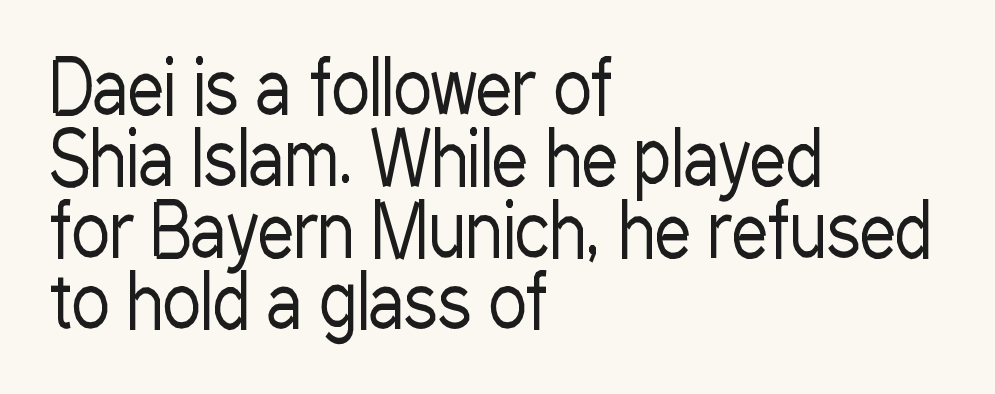
Character widths vary here, with narrow letters taking less room than wide ones. Very little white space separates one row of letters from the next. To sum up the face: it is a sans, with no serifs. The rag falls on the right side of this text block. Underline: absent. On a weight scale, this lands at 450 or below.
